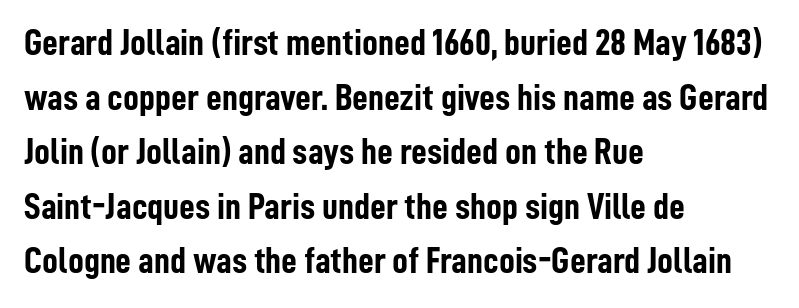
A typesetter would mark this as roman, not italic. In CSS terms this would be text-align: left. Line spacing here is normal. The passage shown is not underscored anywhere. Here the designer chose a conventional face with non-uniform glyph widths. The characters display no serif detailing; their extremities are plain.
